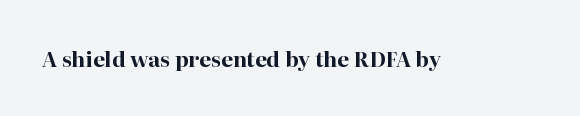
{"italic": "no", "bold": "yes", "underline": "no", "letter_spacing": "normal", "letter_spacing_em": 0.0, "glyph_px": 21}
